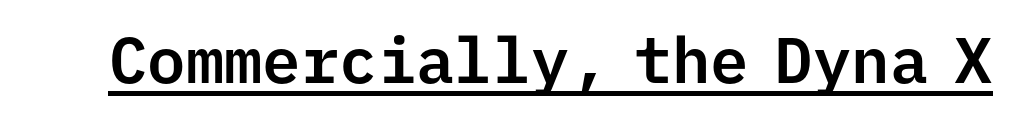
Q: Is the text italic (slanted)? A: No, it is upright.
Q: Is the typeface a serif or a sans-serif typeface? A: Sans-serif.
Q: Is the text underlined? A: Yes.
Q: Is the spacing between letters normal or unusually wide? A: Normal.
Q: Width (condensed, normal, or wide)? A: Normal.
Q: Stroke contrast? A: Low.
Q: x-height? A: Medium.
Q: Monospaced? A: Yes.
